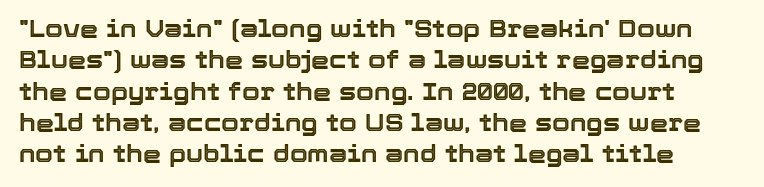
Q: Is the text italic (slanted)? A: No, it is upright.
Q: Is the text underlined? A: No.
Q: Is the spacing between letters normal or unusually wide? A: Normal.
Q: Is the spacing between lines tight, normal or loose? A: Normal.
